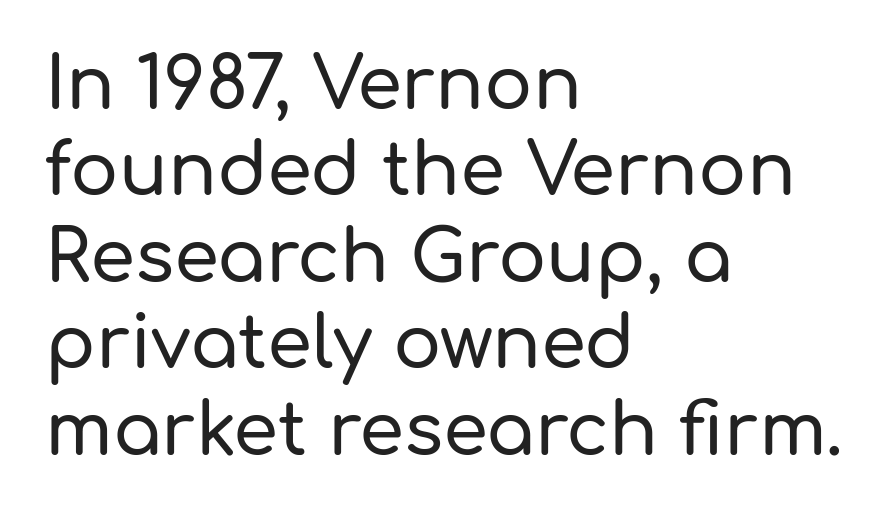
Unlike italic type, these characters show no tilt at all. The text block is weighted toward the left margin, trailing off unevenly rightward. The gaps between neighbouring characters are ordinary and unremarkable. Beneath every word, the page is bare. What kind of face is this? One without serifs — a sans.
